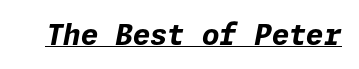
Q: Is the text bold? A: Yes.
Q: Is the text italic (slanted)? A: Yes, it leans right by about 11 degrees.
Q: Is the text underlined? A: Yes.
Q: Is the spacing between letters normal or unusually wide? A: Normal.
Q: Width (condensed, normal, or wide)? A: Normal.
Q: Stroke contrast? A: Low.
Q: x-height? A: Medium.
